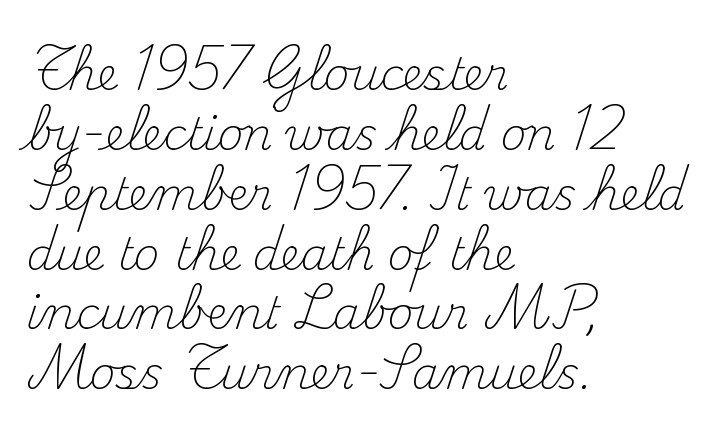
Letterform terminals end in serifs throughout the passage. Letter spacing: default. The face used here is proportionally spaced, like ordinary book or web type. Descenders hang freely into open space.
